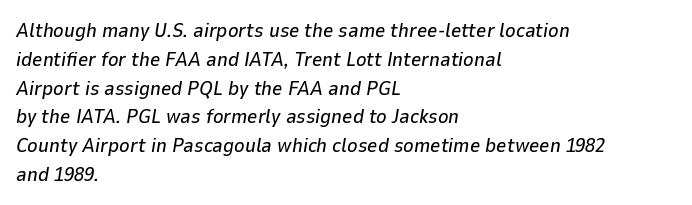
{"italic": "yes", "lean": "right", "slant_degrees": 9, "underline": "no", "align": "left", "line_spacing": "normal", "line_spacing_ratio": 1.44, "letter_spacing": "normal", "letter_spacing_em": 0.0, "glyph_px": 20}
